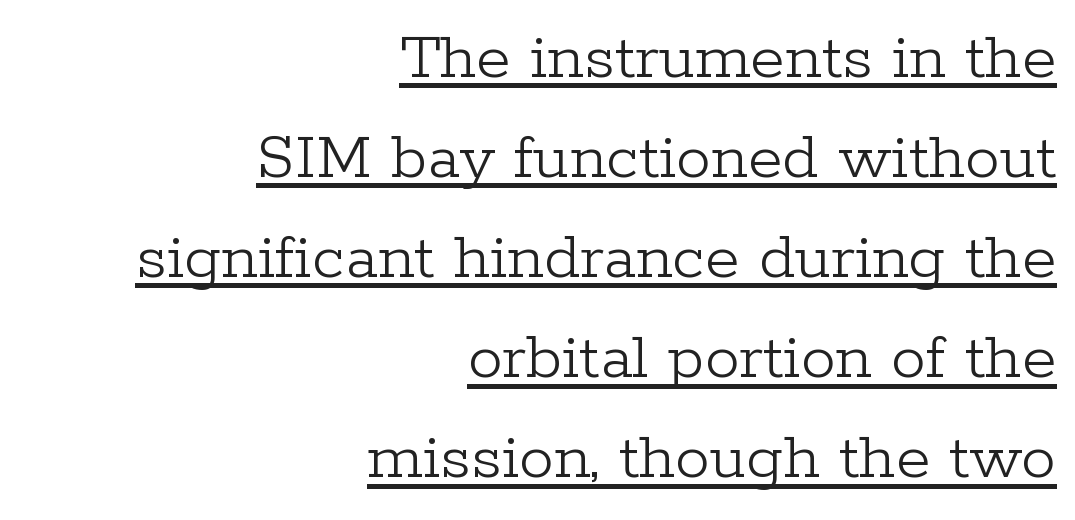
The image shows 70 px light serif type, upright; set right-aligned, normal line spacing (1.43x), normal letter spacing, underlined; low stroke contrast and a medium x-height.
